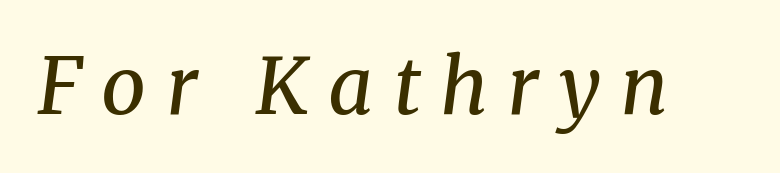
Do the characters align in a grid? No, the font is proportional. Check the space under the baseline: it is left empty. The face used here has a pronounced slope to its letters. Inter-character spacing is expanded well beyond the font's built-in metrics. Weight: in the light-to-regular range. Does the type have serifs? Yes, each stem ends in a small foot.
